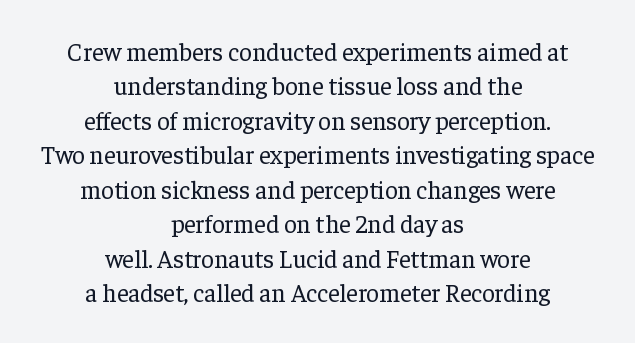
{"italic": "no", "bold": "no", "underline": "no", "align": "center", "line_spacing": "normal", "line_spacing_ratio": 1.38, "letter_spacing": "normal", "letter_spacing_em": 0.0, "glyph_px": 25}
